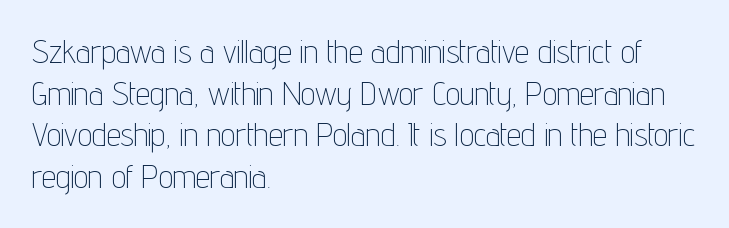
Q: Is the text bold? A: No.
Q: Is the text italic (slanted)? A: No, it is upright.
Q: Is the typeface a serif or a sans-serif typeface? A: Sans-serif.
Q: Is the text underlined? A: No.
Q: How is the paragraph aligned? A: Left-aligned.
Q: Is the spacing between letters normal or unusually wide? A: Normal.
Q: Is the spacing between lines tight, normal or loose? A: Normal.
Q: Width (condensed, normal, or wide)? A: Condensed.
Q: Stroke contrast? A: Low.
Q: x-height? A: Medium.
Q: Monospaced? A: No.
